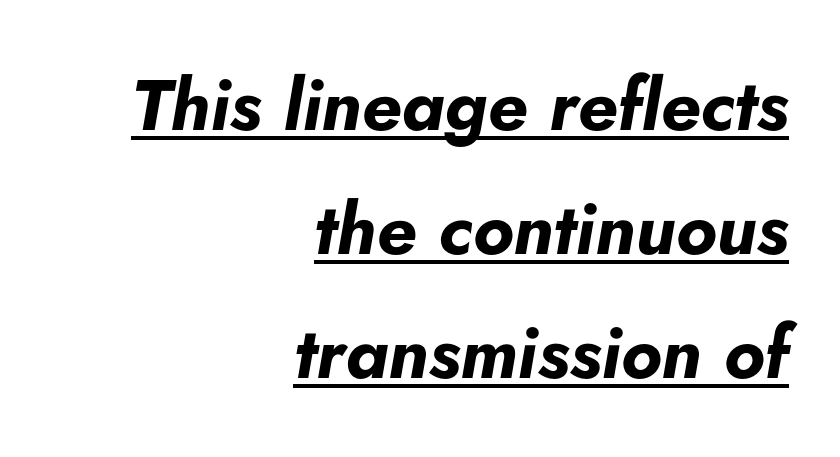
{"italic": "yes", "lean": "right", "slant_degrees": 5, "bold": "yes", "weight": "bold", "width": "normal", "stroke_contrast": "low", "x_height": "small", "monospaced": "no", "underline": "yes", "align": "right", "line_spacing_ratio": 1.72, "letter_spacing": "normal", "letter_spacing_em": 0.0, "glyph_px": 72}
